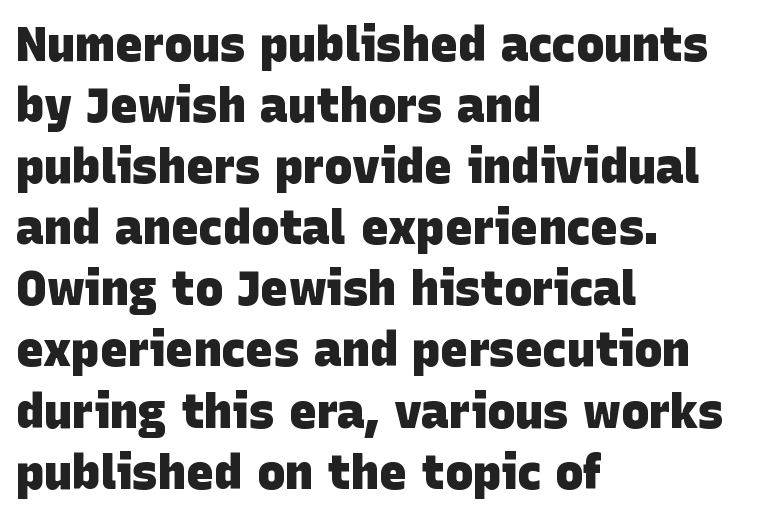
The image shows 47 px heavy sans-serif type; set left-aligned, normal line spacing (1.3x), normal letter spacing, not underlined; low stroke contrast and a large x-height.
